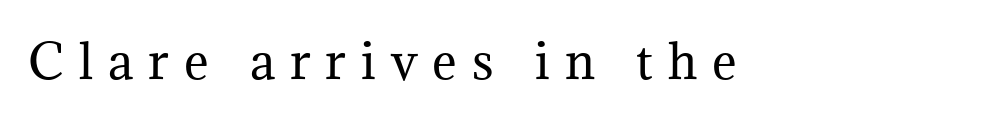
{"serif": "yes", "italic": "no", "bold": "no", "weight": "regular", "width": "normal", "stroke_contrast": "medium", "x_height": "medium", "monospaced": "no", "underline": "no", "letter_spacing": "wide", "letter_spacing_em": 0.32, "glyph_px": 47}
